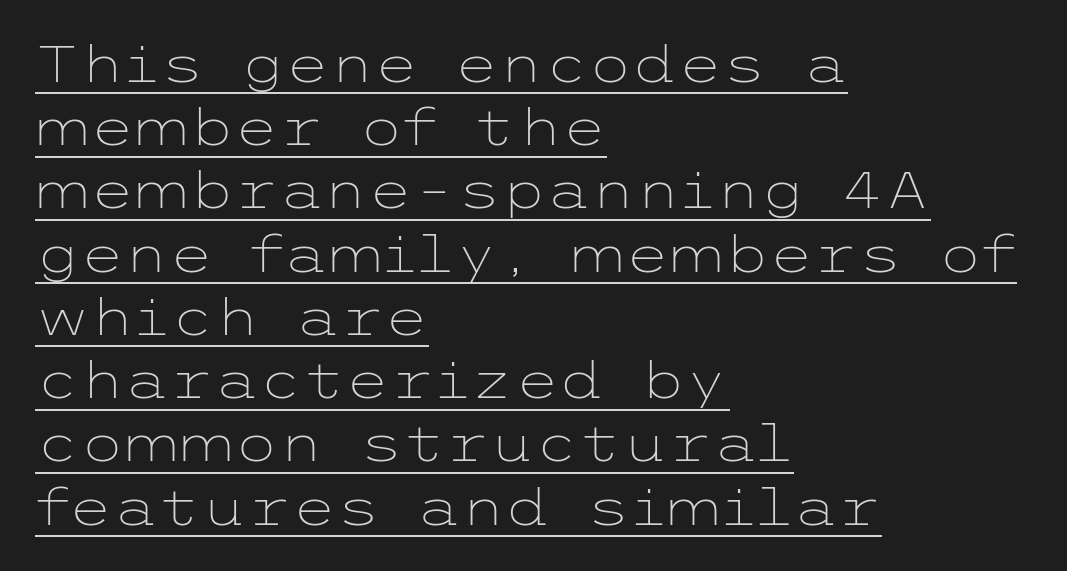
A sans-serif font was chosen for this passage. Nothing heavy about these letters — not bold at all. Does the lettering tilt? It doesn't — this is upright. The rendering uses the underline text-decoration.
